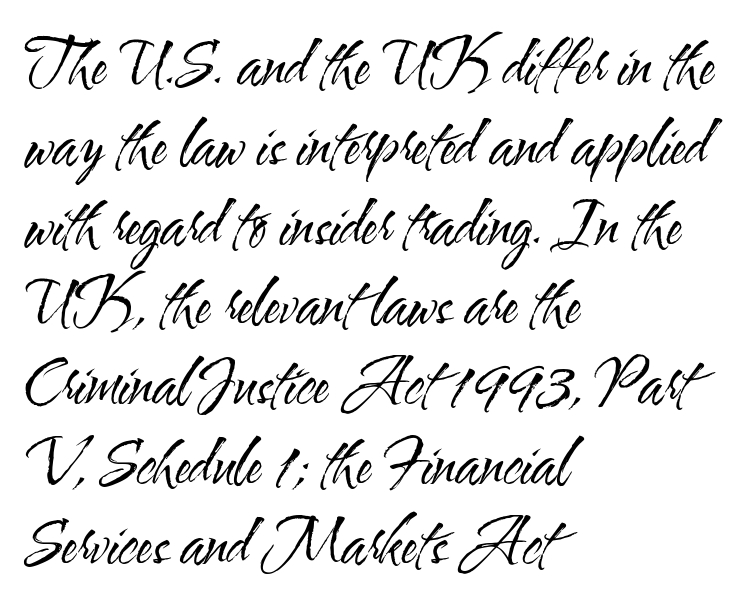
{"serif": "no", "bold": "no", "weight": "regular", "width": "condensed", "stroke_contrast": "medium", "x_height": "small", "monospaced": "no", "underline": "no", "align": "left", "line_spacing": "normal", "line_spacing_ratio": 1.33, "letter_spacing": "normal", "letter_spacing_em": 0.0, "glyph_px": 60}
